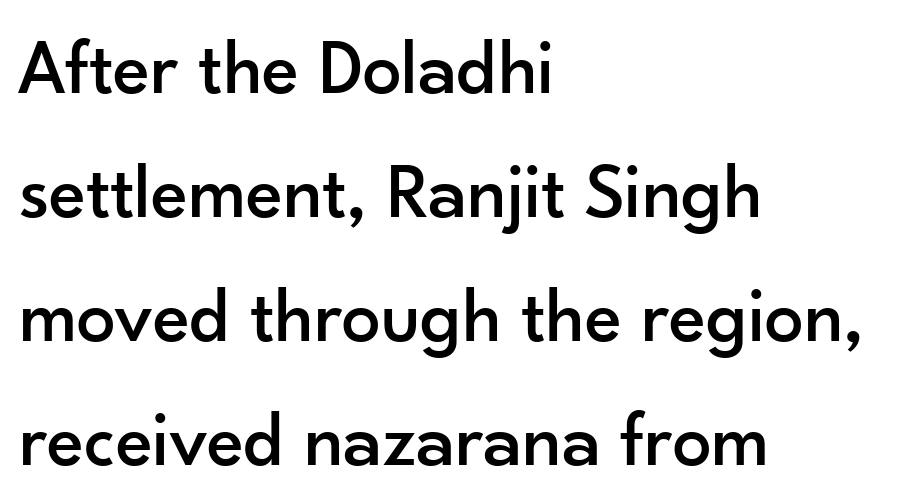
Designer's note — italics off, roman on. Horizontally, the lines are justified to the leading edge only. Proportional: the letters do not fall into vertical columns. You could call the tracking neutral — neither tight nor loose. Quick note: interline space is typical.
